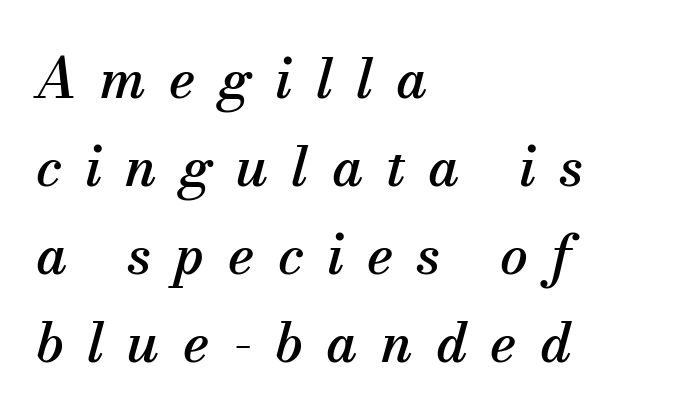
{"serif": "yes", "italic": "yes", "lean": "right", "slant_degrees": 13, "width": "normal", "stroke_contrast": "medium", "x_height": "small", "monospaced": "no", "underline": "no", "align": "left", "line_spacing": "normal", "line_spacing_ratio": 1.6, "letter_spacing": "wide", "letter_spacing_em": 0.42, "glyph_px": 55}
